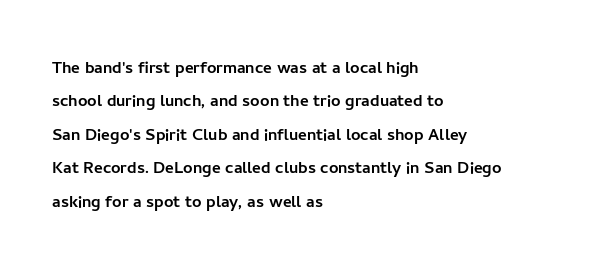
Q: Is the text italic (slanted)? A: No, it is upright.
Q: Is the text underlined? A: No.
Q: How is the paragraph aligned? A: Left-aligned.
Q: Is the spacing between letters normal or unusually wide? A: Normal.
Q: Is the spacing between lines tight, normal or loose? A: Normal.
